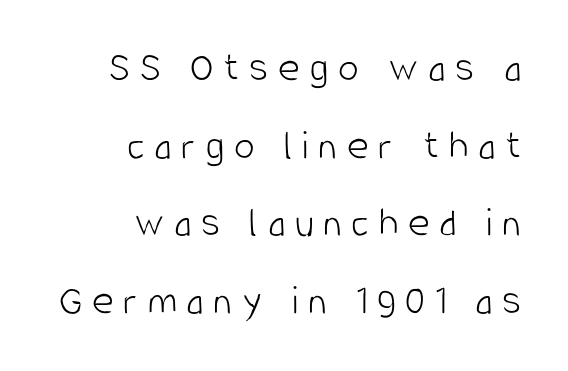
{"serif": "no", "italic": "no", "bold": "no", "weight": "light", "width": "condensed", "stroke_contrast": "low", "x_height": "large", "monospaced": "no", "underline": "no", "align": "right", "line_spacing_ratio": 1.85, "letter_spacing": "wide", "letter_spacing_em": 0.23, "glyph_px": 42}
